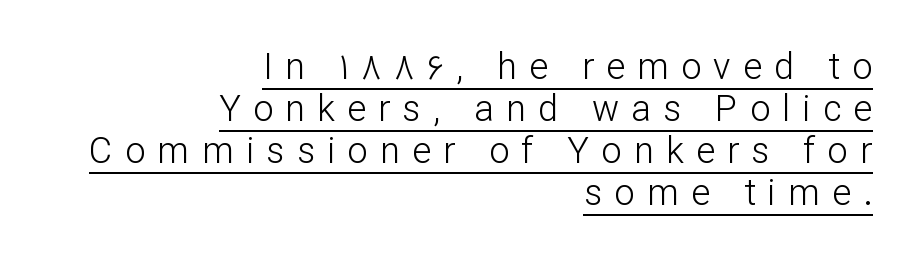
Unlike a traditional serif, this face leaves its strokes unadorned. Caption: face not bold, strokes unweighted. Glyph-to-glyph distance is far greater than everyday printed text. A flush-right, rag-left setting is used for this passage.
